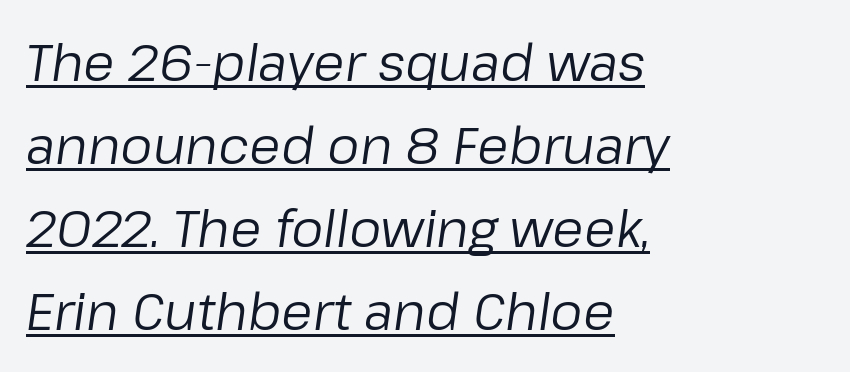
{"italic": "yes", "lean": "right", "slant_degrees": 8, "bold": "no", "weight": "regular", "width": "normal", "stroke_contrast": "low", "x_height": "medium", "monospaced": "no", "underline": "yes", "align": "left", "line_spacing": "normal", "line_spacing_ratio": 1.63, "letter_spacing": "normal", "letter_spacing_em": 0.0, "glyph_px": 51}
